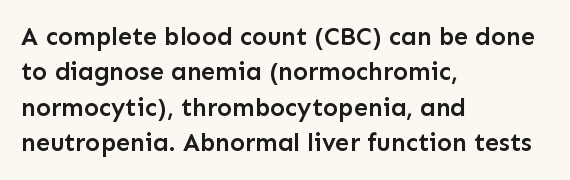
Q: Is the text bold? A: Semi-bold.
Q: Is the text italic (slanted)? A: No, it is upright.
Q: Is the text underlined? A: No.
Q: How is the paragraph aligned? A: Left-aligned.
Q: Is the spacing between letters normal or unusually wide? A: Normal.
Q: Is the spacing between lines tight, normal or loose? A: Normal.
